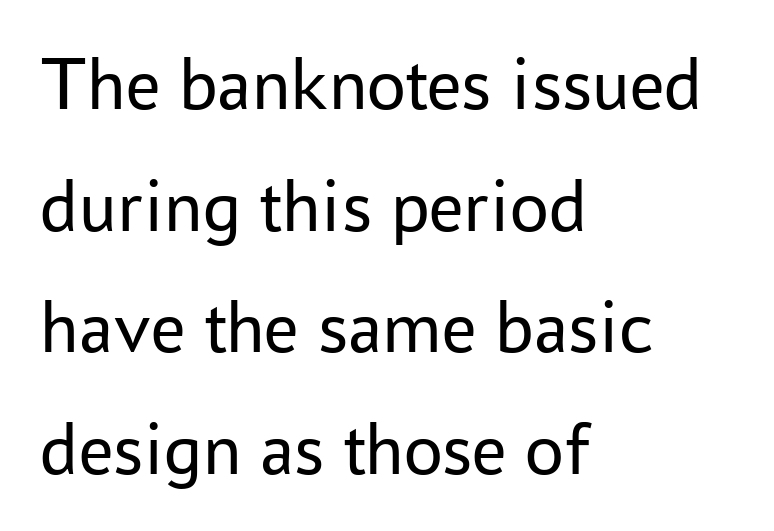
Q: Is the text bold? A: No.
Q: Is the text italic (slanted)? A: No, it is upright.
Q: Is the typeface a serif or a sans-serif typeface? A: Sans-serif.
Q: Is the text underlined? A: No.
Q: How is the paragraph aligned? A: Left-aligned.
Q: Is the spacing between letters normal or unusually wide? A: Normal.
Q: Is the spacing between lines tight, normal or loose? A: Normal.
Q: Width (condensed, normal, or wide)? A: Normal.
Q: Stroke contrast? A: Low.
Q: x-height? A: Medium.
Q: Monospaced? A: No.
